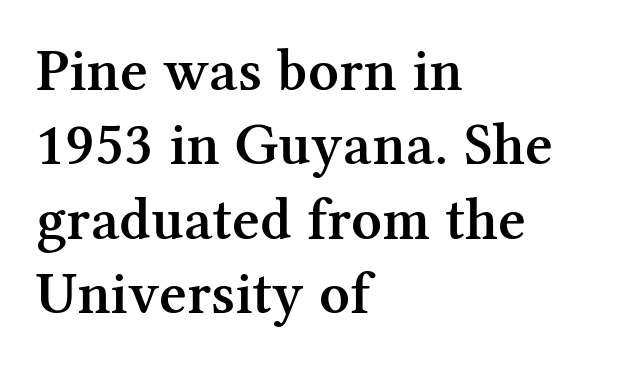
Character widths vary here, with narrow letters taking less room than wide ones. The tracking reads as untouched default to a designer's eye. Its strokes are somewhat broadened, the hallmark of semibold type. Beneath every word, the page is bare.
